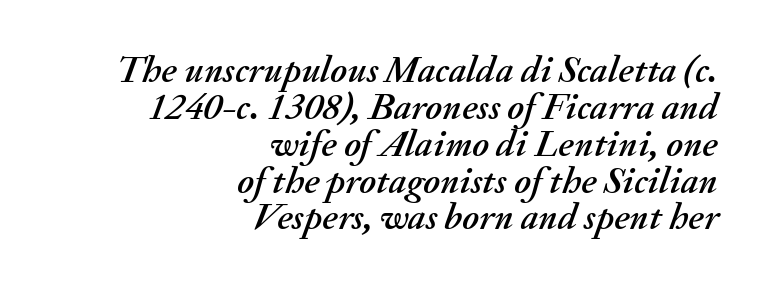
The image shows 38 px text type, italic (leaning right); set right-aligned, tight line spacing (0.97x), normal letter spacing, not underlined; medium stroke contrast and a small x-height.
